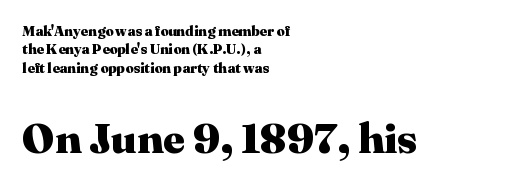
{"serif": "yes", "italic": "no", "bold": "yes", "weight": "heavy", "width": "normal", "stroke_contrast": "medium", "x_height": "medium", "monospaced": "no", "underline": "no", "align": "left", "line_spacing": "normal", "line_spacing_ratio": 1.32, "letter_spacing": "normal", "letter_spacing_em": 0.0, "larger_block": "second", "size_ratio": 3.0, "glyph_px": 42}
